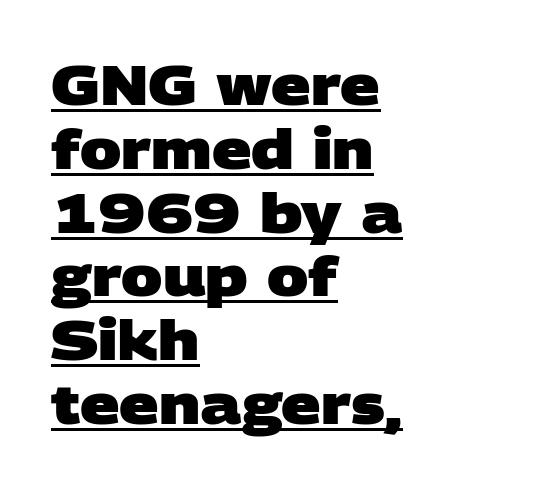
Q: Is the text bold? A: Yes.
Q: Is the typeface a serif or a sans-serif typeface? A: Sans-serif.
Q: Is the text underlined? A: Yes.
Q: How is the paragraph aligned? A: Left-aligned.
Q: Is the spacing between letters normal or unusually wide? A: Normal.
Q: Width (condensed, normal, or wide)? A: Wide.
Q: Stroke contrast? A: Low.
Q: x-height? A: Large.
Q: Monospaced? A: No.
